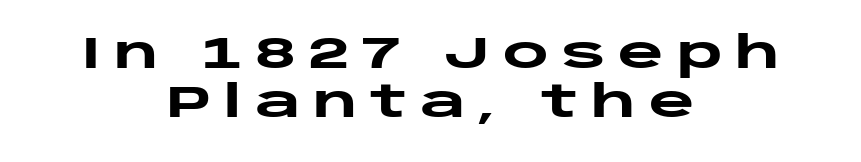
Honestly, the letter spacing is so wide it's the main thing you notice. These lines carry a lot of weight — the face is fully bold. The typography opts for an upright posture over an oblique one. Interline gaps are noticeably narrow in this sample. These lines stack symmetrically, like a column narrowing and widening about its center. The passage shown is typed in a proportional face where columns would drift.
